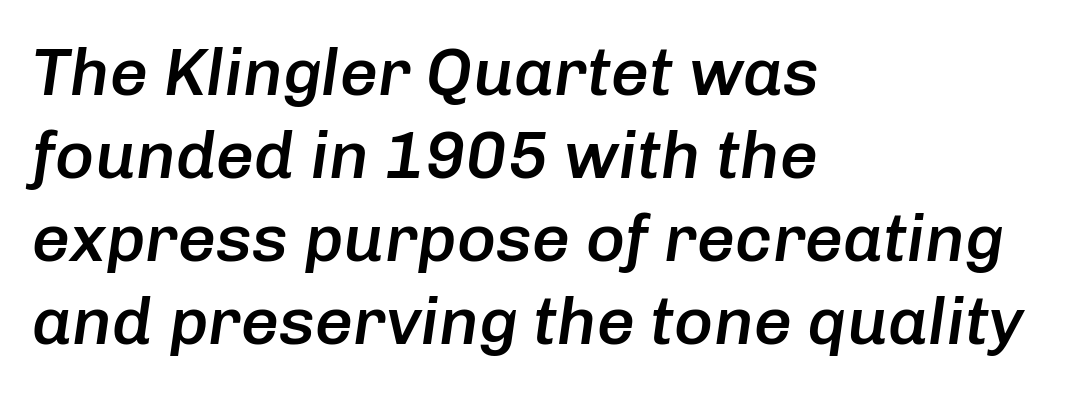
A classic flush-left, rag-right setting is used for this passage. Any mark beneath the type? The region is blank. Each glyph is drawn with semibold strokes, heavier than normal yet not fully bold. It's the slanting kind of type. Words appear dense and cohesive because spacing is normal.
